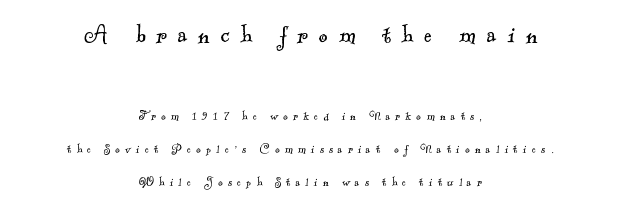
Anything drawn beneath the words? Only blank space. The line-height multiplier appears high, well above default. You could not count columns in this text — the font is proportionally spaced. A serif font was chosen for this passage.
